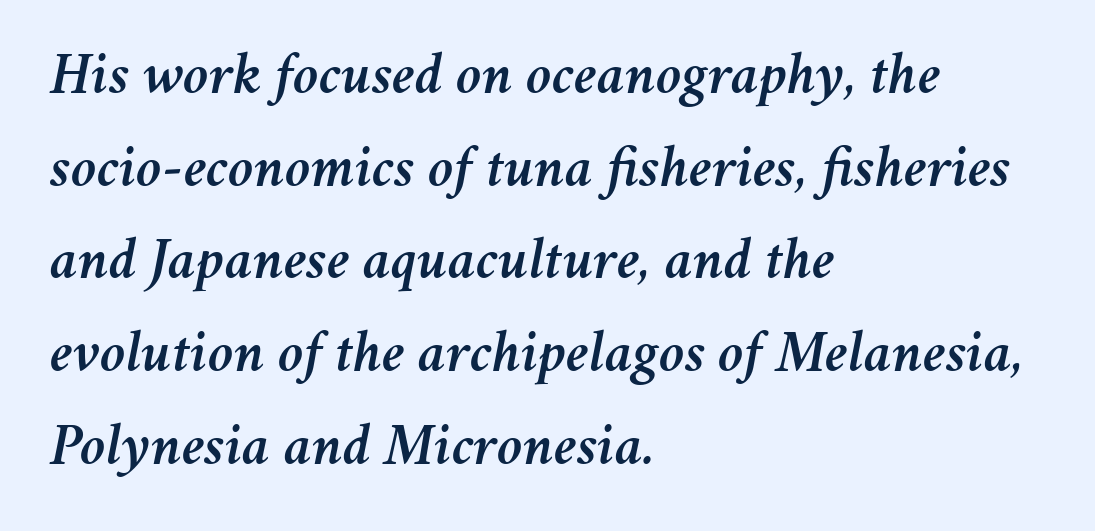
The image shows 59 px text type, italic (leaning right); set left-aligned, normal line spacing (1.57x), normal letter spacing, not underlined; medium stroke contrast and a medium x-height.
